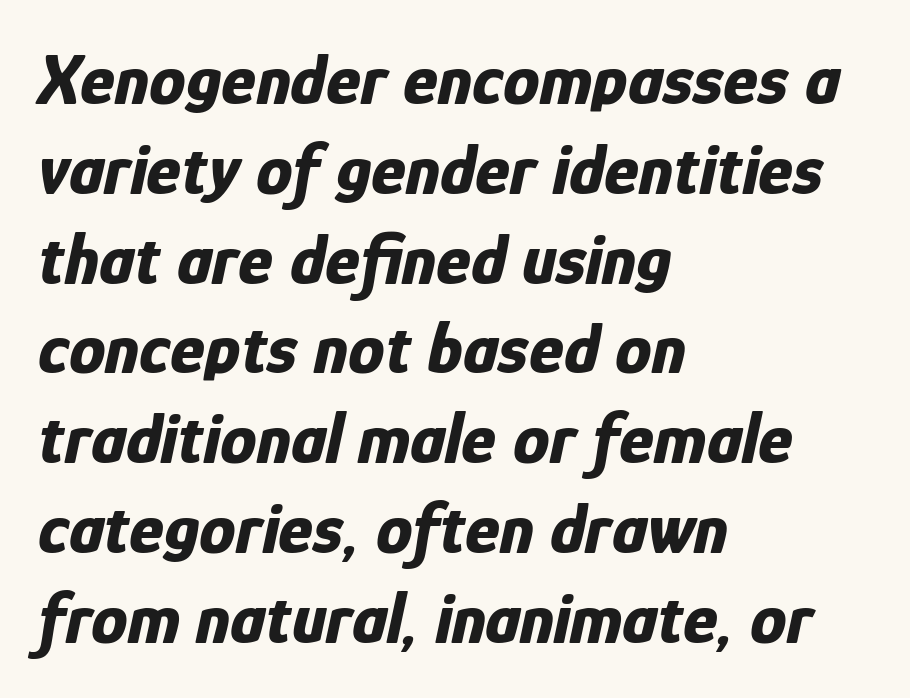
The image shows 73 px bold, condensed type, italic (leaning right); set left-aligned, line spacing 1.23x, normal letter spacing, not underlined; low stroke contrast and a medium x-height.
